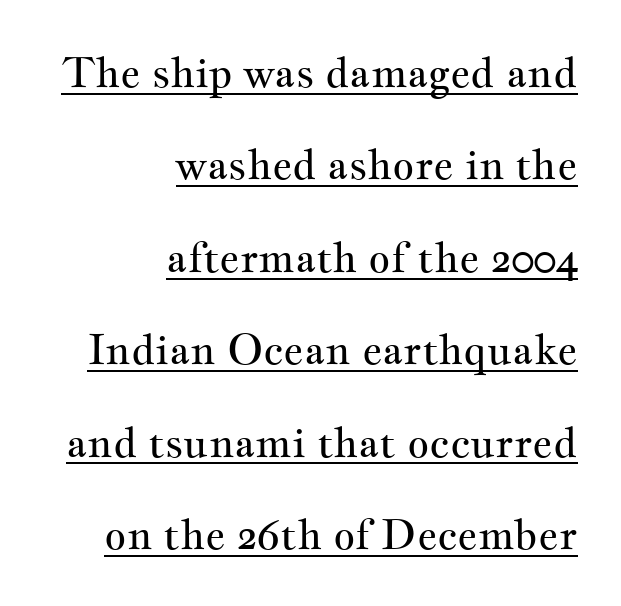
{"serif": "yes", "italic": "no", "bold": "no", "weight": "regular", "width": "wide", "stroke_contrast": "medium", "x_height": "small", "monospaced": "no", "underline": "yes", "align": "right", "line_spacing": "loose", "line_spacing_ratio": 2.2, "letter_spacing": "normal", "letter_spacing_em": 0.0, "glyph_px": 42}
